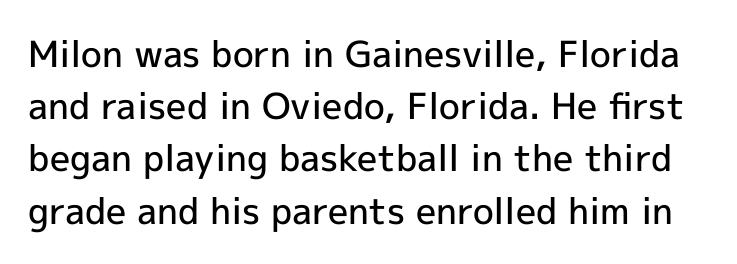
This block has exactly the height ordinary leading produces. Unlike italic type, these characters show no tilt at all. Heft: intermediate — a semibold. The area under the type is left untouched. The rendering shows plain stroke endings on the letterforms — a sans-serif design.
